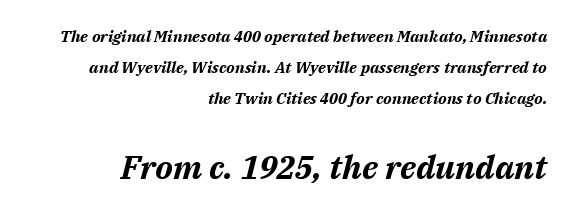
{"italic": "yes", "lean": "right", "slant_degrees": 14, "bold": "yes", "weight": "bold", "width": "normal", "stroke_contrast": "medium", "x_height": "medium", "monospaced": "no", "underline": "no", "align": "right", "line_spacing": "loose", "line_spacing_ratio": 1.94, "letter_spacing": "normal", "letter_spacing_em": 0.0, "larger_block": "second", "size_ratio": 2.06, "glyph_px": 33}
